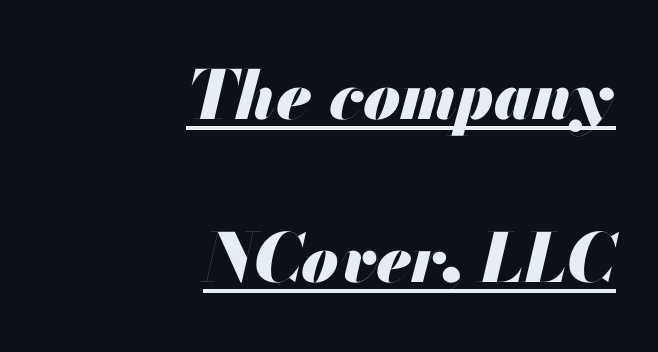
Q: Is the text bold? A: Yes.
Q: Is the text italic (slanted)? A: Yes, it leans right by about 13 degrees.
Q: Is the text underlined? A: Yes.
Q: How is the paragraph aligned? A: Right-aligned.
Q: Is the spacing between letters normal or unusually wide? A: Normal.
Q: Is the spacing between lines tight, normal or loose? A: Loose.
Q: Width (condensed, normal, or wide)? A: Normal.
Q: Stroke contrast? A: Medium.
Q: x-height? A: Small.
Q: Monospaced? A: No.
